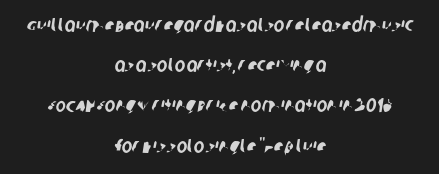
{"underline": "no", "align": "center", "line_spacing": "loose", "line_spacing_ratio": 2.01, "letter_spacing": "normal", "letter_spacing_em": 0.0, "glyph_px": 20}
